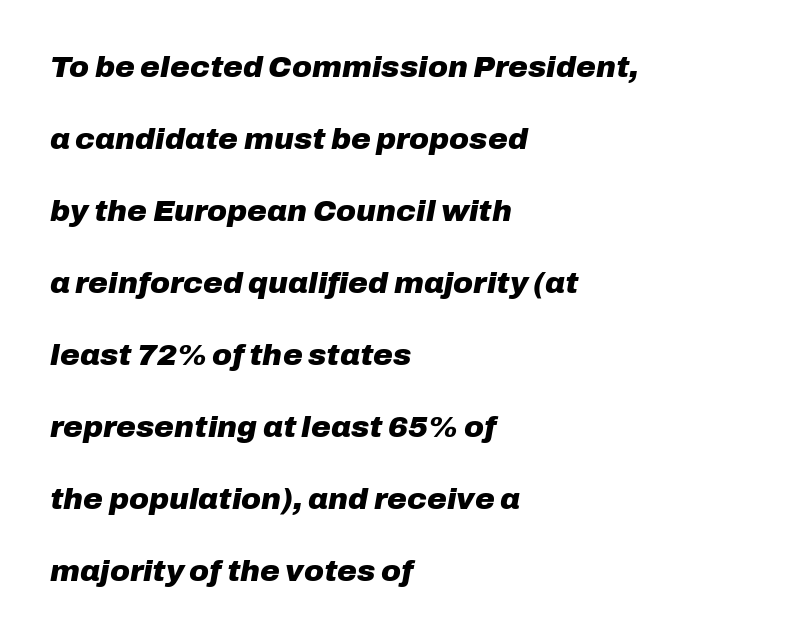
The image shows 30 px heavy type, italic (leaning right); set left-aligned, loose line spacing (2.4x), normal letter spacing, not underlined; low stroke contrast and a medium x-height.
